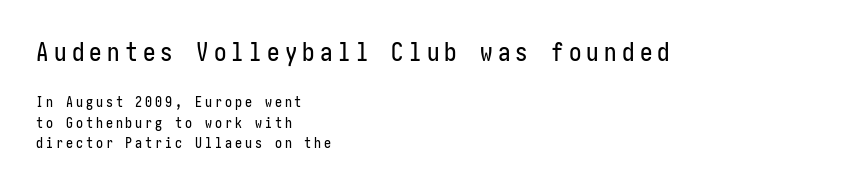
{"italic": "no", "underline": "no", "align": "left", "line_spacing": "normal", "line_spacing_ratio": 1.48, "letter_spacing": "wide", "letter_spacing_em": 0.21, "larger_block": "first", "size_ratio": 1.79, "glyph_px": 25}
